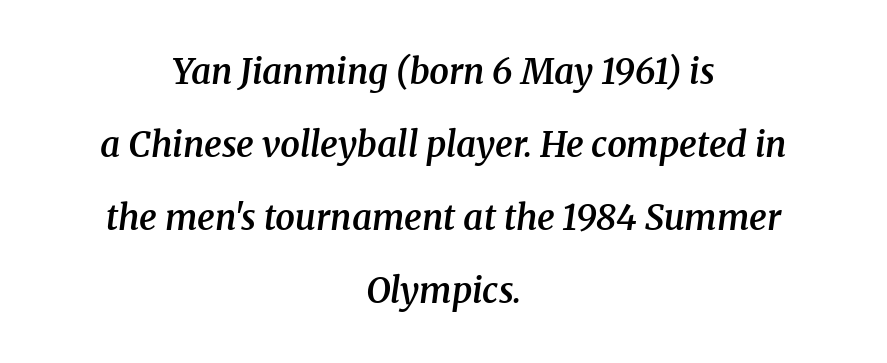
The string is rendered with underlining switched off. Loosely led — the rows are spread out. The lines in this sample share a center point and differ in where they start and stop. This rendering employs a face with finishing strokes, i.e., a serif. Slightly chunky letters — semibold, I'd say, not full bold. Proportional: the letters do not fall into vertical columns.
